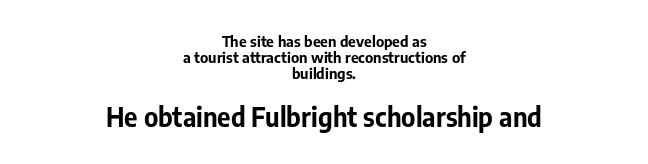
The glyphs have the mass of a bold cut. The type is set solid horizontally, with unmodified tracking. Does the bottom block carry the larger type? Yes, it does. Does the copy run flush right? No — it is centered line by line. Decoration check: the copy has no underline. Notice how descenders almost collide with the ascenders below — that's tight leading.
